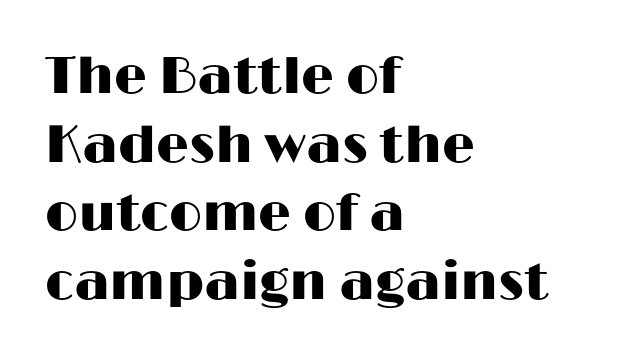
{"serif": "no", "italic": "no", "width": "wide", "stroke_contrast": "high", "x_height": "medium", "monospaced": "no", "underline": "no", "align": "left", "line_spacing": "normal", "line_spacing_ratio": 1.32, "letter_spacing": "normal", "letter_spacing_em": 0.0, "glyph_px": 52}
